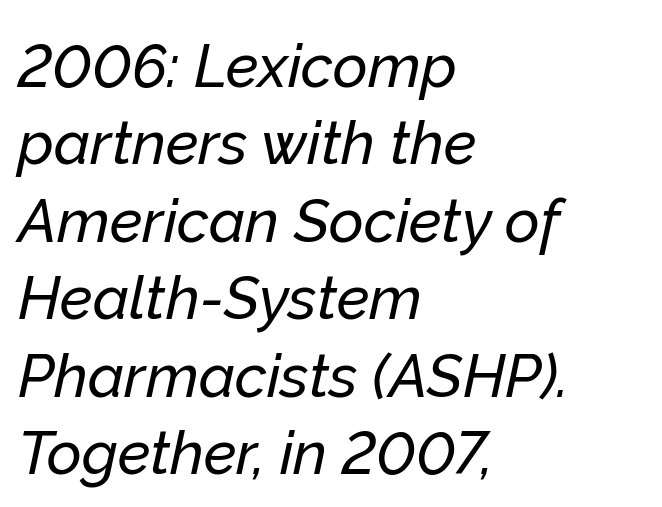
The image shows 60 px text type, italic (leaning right); set left-aligned, normal line spacing (1.29x), normal letter spacing, not underlined; low stroke contrast and a medium x-height.
